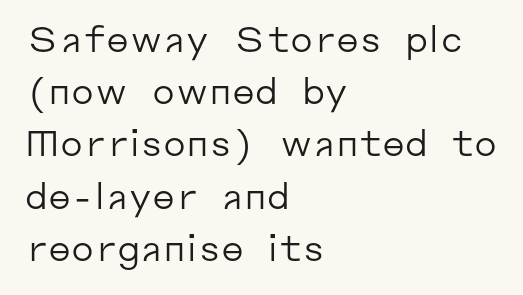
{"serif": "no", "italic": "no", "bold": "no", "weight": "regular", "width": "normal", "stroke_contrast": "low", "x_height": "medium", "monospaced": "no", "underline": "no", "align": "left", "line_spacing": "normal", "line_spacing_ratio": 1.45, "letter_spacing": "normal", "letter_spacing_em": 0.0, "glyph_px": 36}
